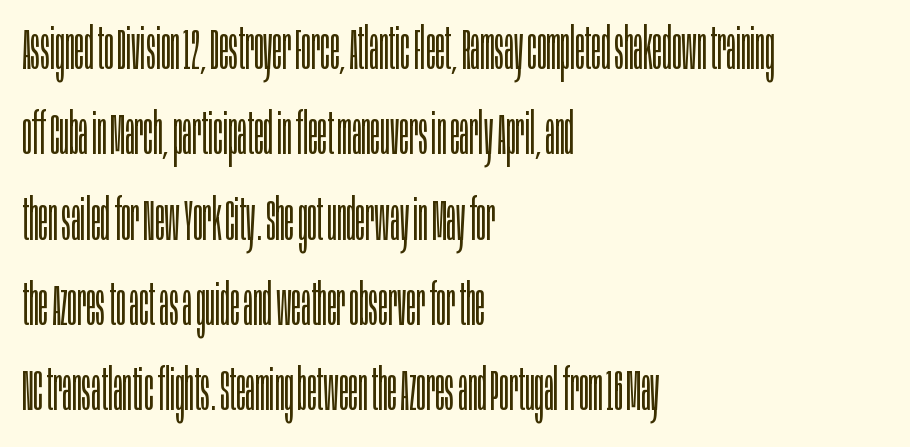
The image shows 58 px light, condensed sans-serif type, upright; set left-aligned, normal line spacing (1.47x), normal letter spacing, not underlined; low stroke contrast and a large x-height.
